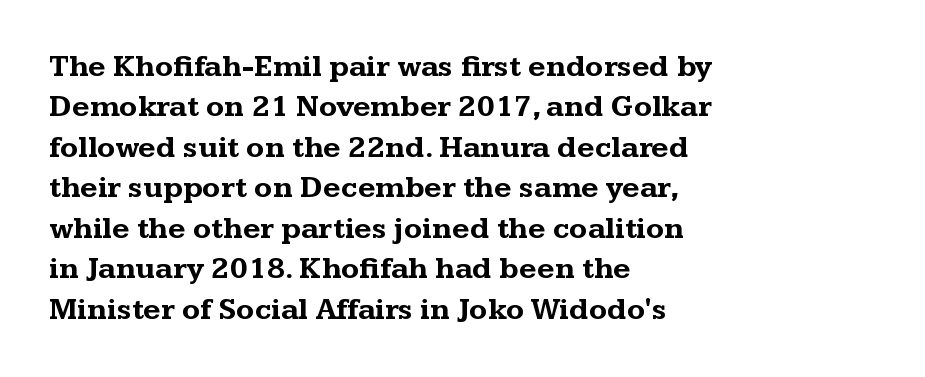
The image shows 30 px bold, wide serif type, upright; set left-aligned, normal line spacing (1.35x), normal letter spacing, not underlined; medium stroke contrast and a medium x-height.
